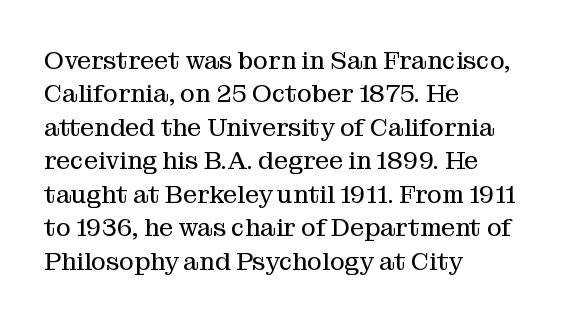
Q: Is the text bold? A: No.
Q: Is the text italic (slanted)? A: No, it is upright.
Q: Is the text underlined? A: No.
Q: How is the paragraph aligned? A: Left-aligned.
Q: Is the spacing between letters normal or unusually wide? A: Normal.
Q: Is the spacing between lines tight, normal or loose? A: Normal.
